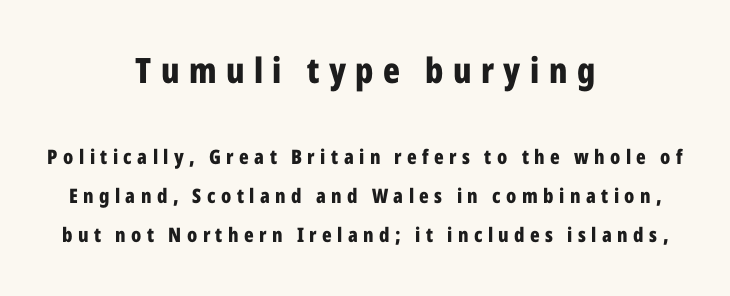
The image shows 35 px bold, condensed sans-serif type, upright; set centered, loose line spacing (1.96x), unusually wide letter spacing (+0.27 em), not underlined; the first (top) block is 1.75x larger; low stroke contrast and a medium x-height.
